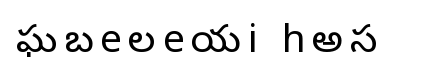
{"serif": "no", "italic": "no", "bold": "no", "weight": "light", "width": "normal", "stroke_contrast": "low", "x_height": "medium", "monospaced": "no", "underline": "no", "glyph_px": 39}
